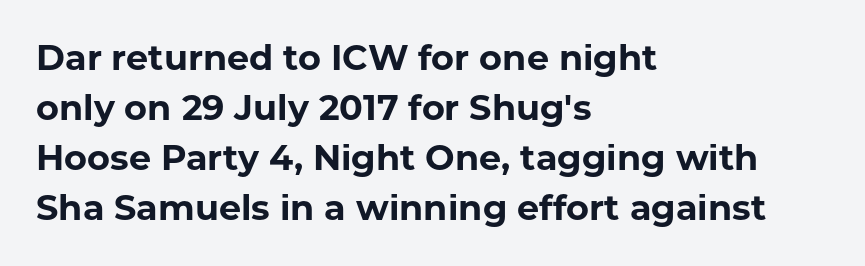
The image shows 35 px bold sans-serif type, upright; set left-aligned, normal line spacing (1.43x), normal letter spacing, not underlined; low stroke contrast and a medium x-height.
